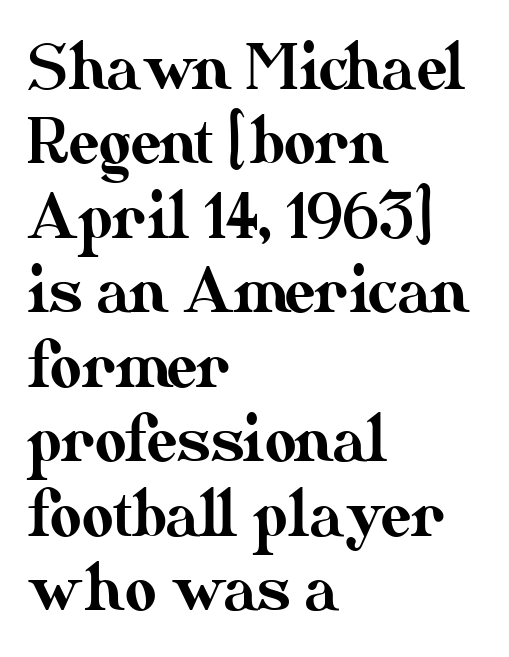
{"italic": "no", "width": "normal", "stroke_contrast": "medium", "x_height": "small", "monospaced": "no", "underline": "no", "align": "left", "line_spacing_ratio": 1.22, "letter_spacing": "normal", "letter_spacing_em": 0.0, "glyph_px": 61}
